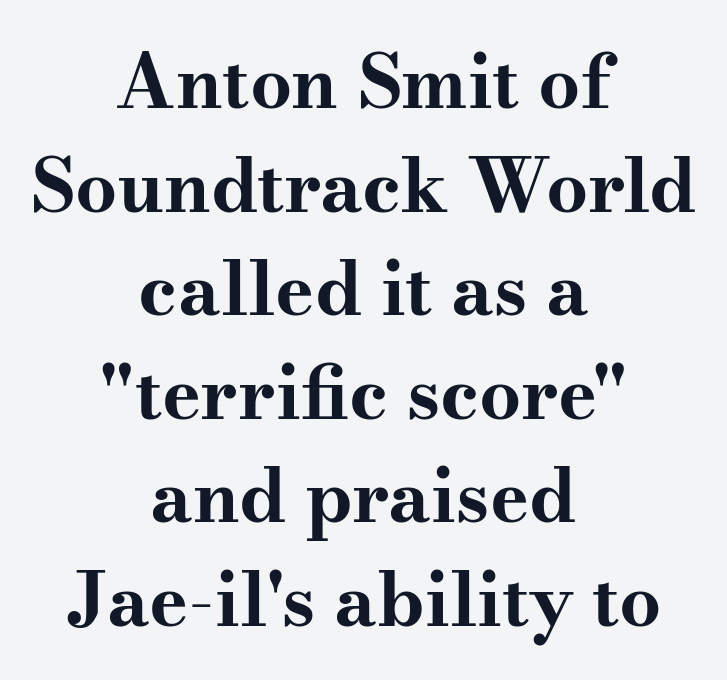
Q: Is the text bold? A: Yes.
Q: Is the text italic (slanted)? A: No, it is upright.
Q: Is the typeface a serif or a sans-serif typeface? A: Serif.
Q: Is the text underlined? A: No.
Q: How is the paragraph aligned? A: Centered.
Q: Is the spacing between letters normal or unusually wide? A: Normal.
Q: Is the spacing between lines tight, normal or loose? A: Normal.
Q: Width (condensed, normal, or wide)? A: Wide.
Q: Stroke contrast? A: Medium.
Q: x-height? A: Small.
Q: Monospaced? A: No.
